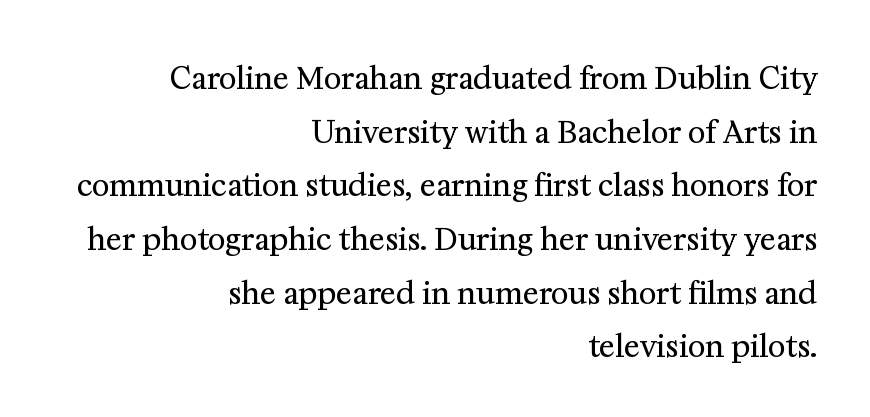
The image shows 30 px regular-weight serif type, upright; set right-aligned, line spacing 1.79x, normal letter spacing, not underlined; medium stroke contrast and a medium x-height.
